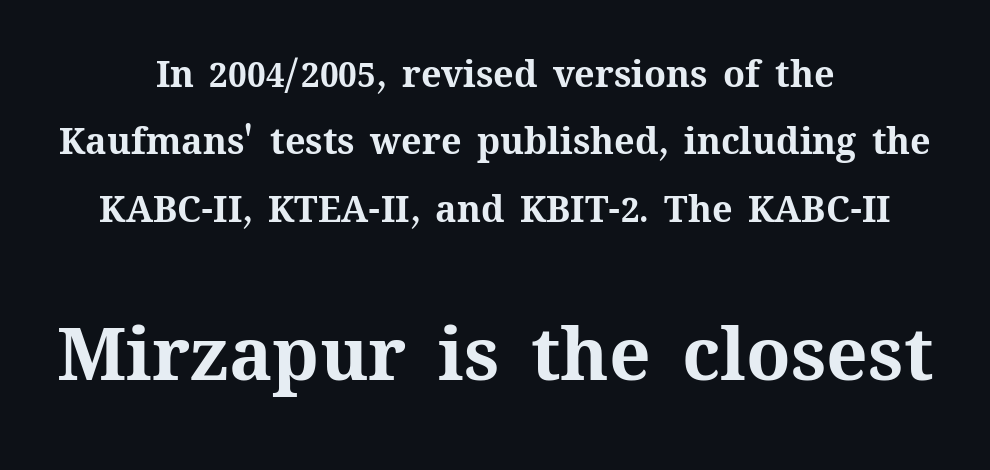
This sample has the flowing, uneven cadence of proportional lettering. Short note: letters normally spaced. The letters in the lower block stand taller than those in the block above. When letters stand straight like this, we call the style roman or upright. Alignment: centered. Clear beneath every line of the passage.
